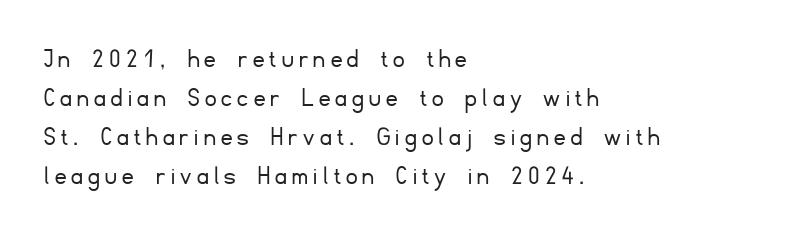
Q: Is the text bold? A: No.
Q: Is the text italic (slanted)? A: No, it is upright.
Q: Is the typeface a serif or a sans-serif typeface? A: Sans-serif.
Q: Is the text underlined? A: No.
Q: How is the paragraph aligned? A: Left-aligned.
Q: Is the spacing between lines tight, normal or loose? A: Normal.
Q: Width (condensed, normal, or wide)? A: Normal.
Q: Stroke contrast? A: Low.
Q: x-height? A: Small.
Q: Monospaced? A: No.
